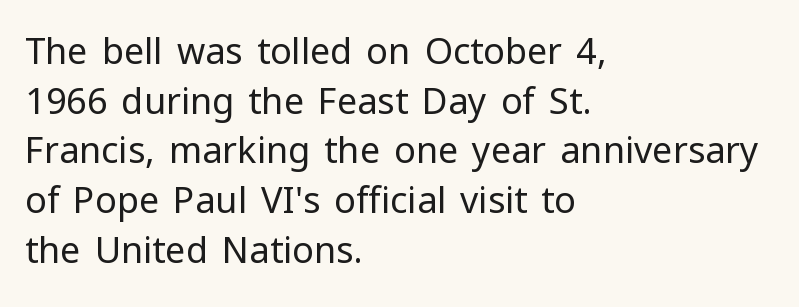
{"serif": "no", "italic": "no", "bold": "no", "weight": "regular", "width": "normal", "stroke_contrast": "low", "x_height": "medium", "monospaced": "no", "underline": "no", "align": "left", "line_spacing": "normal", "line_spacing_ratio": 1.38, "letter_spacing": "normal", "letter_spacing_em": 0.0, "glyph_px": 36}
